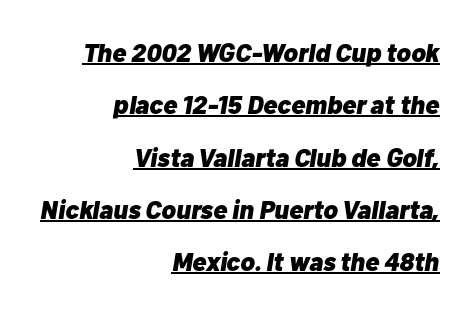
This rendering uses right alignment, leaving the left contour irregular. A typesetter would mark this as italic. Line spacing here is loose. Does extra space separate the letters? No, they use regular spacing.
